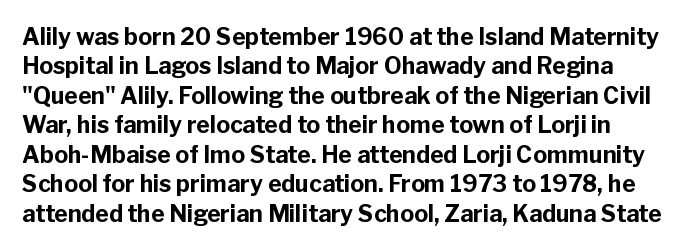
The image shows 23 px bold type, upright; set normal line spacing (1.28x), normal letter spacing, not underlined.
